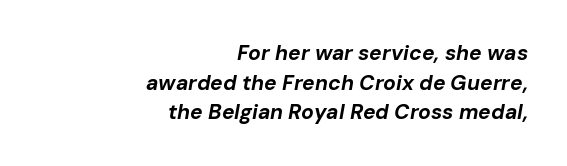
The image shows 21 px bold type, italic (leaning right); set right-aligned, normal line spacing (1.41x), normal letter spacing, not underlined.
